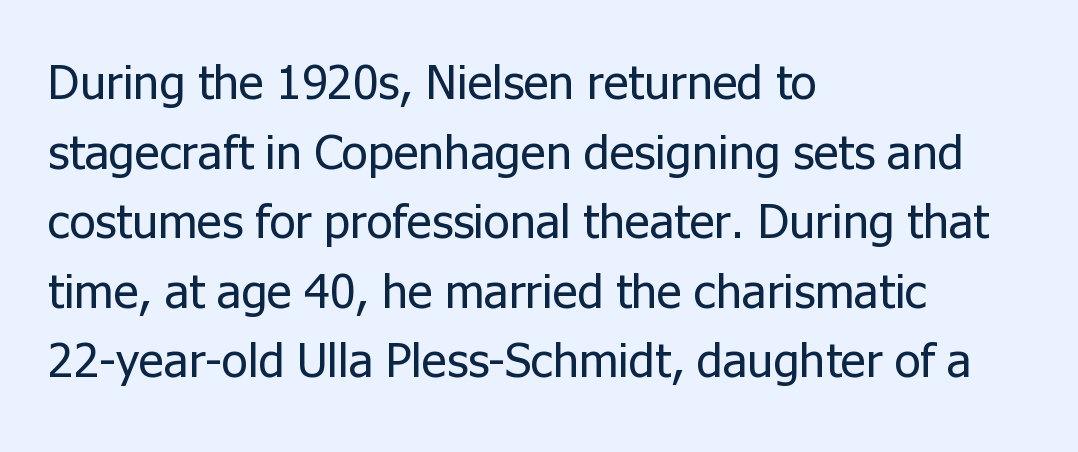
Glyph-to-glyph distance matches everyday printed text. The rendering anchors every line to the left-hand side. Font category for this specimen: sans-serif. Line spacing here is normal. Glance below the letters and you will spot only blank space.
